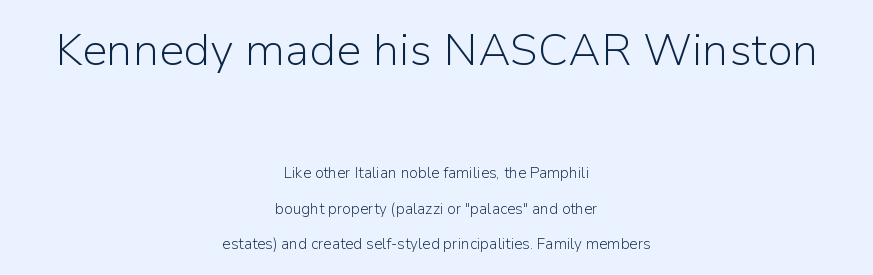
The image shows 45 px light sans-serif type, upright; set centered, loose line spacing (2.38x), normal letter spacing, not underlined; the first (top) block is 3.0x larger; low stroke contrast and a medium x-height.
